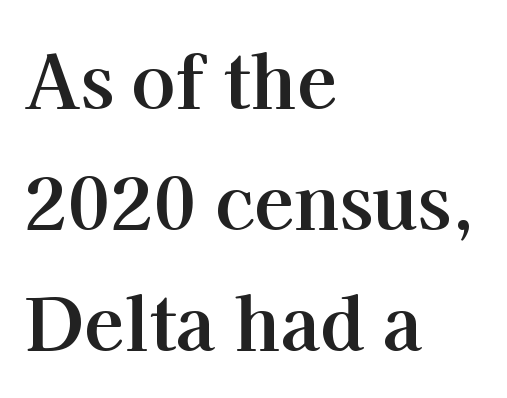
Q: Is the text bold? A: Yes.
Q: Is the text italic (slanted)? A: No, it is upright.
Q: Is the typeface a serif or a sans-serif typeface? A: Serif.
Q: Is the text underlined? A: No.
Q: How is the paragraph aligned? A: Left-aligned.
Q: Is the spacing between letters normal or unusually wide? A: Normal.
Q: Is the spacing between lines tight, normal or loose? A: Normal.
Q: Width (condensed, normal, or wide)? A: Normal.
Q: Stroke contrast? A: High.
Q: x-height? A: Medium.
Q: Monospaced? A: No.
